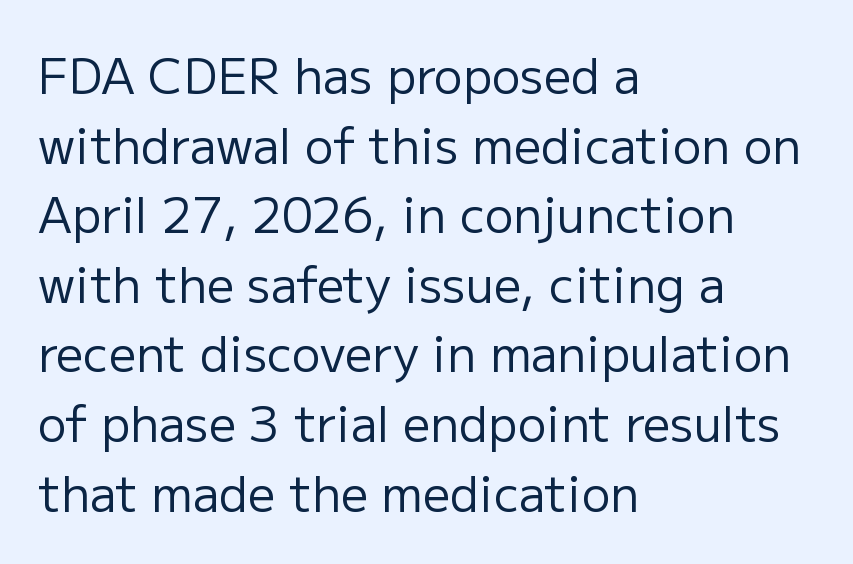
{"serif": "no", "italic": "no", "bold": "no", "weight": "regular", "width": "normal", "stroke_contrast": "low", "x_height": "medium", "monospaced": "no", "underline": "no", "align": "left", "line_spacing": "normal", "line_spacing_ratio": 1.45, "letter_spacing": "normal", "letter_spacing_em": 0.0, "glyph_px": 48}
